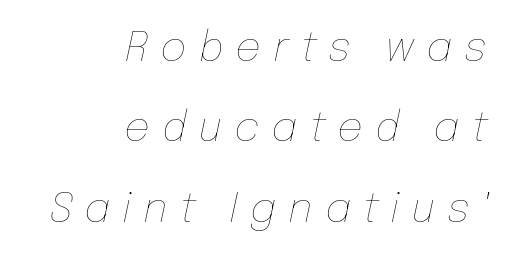
Any mark beneath the type? The region is blank. Think of a printed novel: that variable character pitch is what you see here. The horizontal fit of the characters is loose and conspicuously gappy. Honestly, the rows look like they've been pulled way apart.
